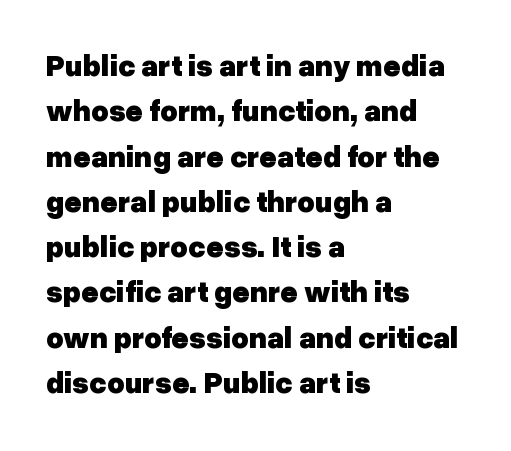
Each line starts at the same left margin while the right side varies. Stroke terminals: plain, sans-serif. Does extra space separate the letters? No, they use regular spacing. Lines of text with bare space underneath. In terms of posture, this sample is upright. This is heavy type, rendered in bold.
